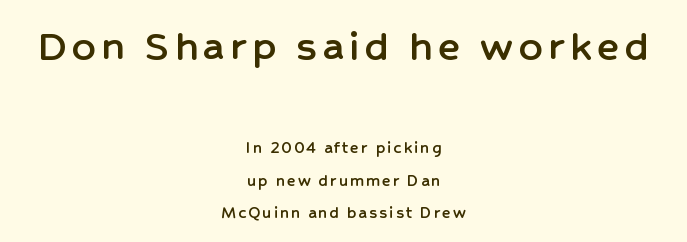
Q: Is the text italic (slanted)? A: No, it is upright.
Q: Is the typeface a serif or a sans-serif typeface? A: Sans-serif.
Q: Is the text underlined? A: No.
Q: How is the paragraph aligned? A: Centered.
Q: Which block of text is set in a larger size, the first (top) or the second (bottom)? A: The first (top) one.
Q: Width (condensed, normal, or wide)? A: Normal.
Q: Stroke contrast? A: Low.
Q: x-height? A: Medium.
Q: Monospaced? A: No.
